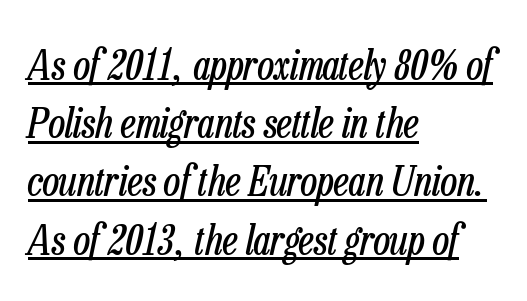
The image shows 41 px regular-weight, condensed type, italic (leaning right); set left-aligned, normal line spacing (1.42x), normal letter spacing, underlined; low stroke contrast and a medium x-height.
